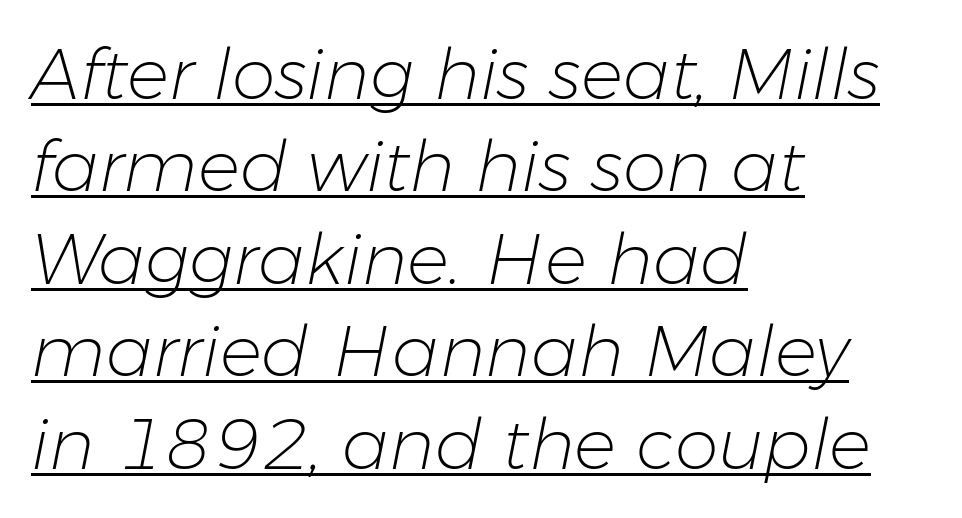
The image shows 70 px light type, italic (leaning right); set left-aligned, normal line spacing (1.32x), normal letter spacing, underlined; low stroke contrast and a medium x-height.
